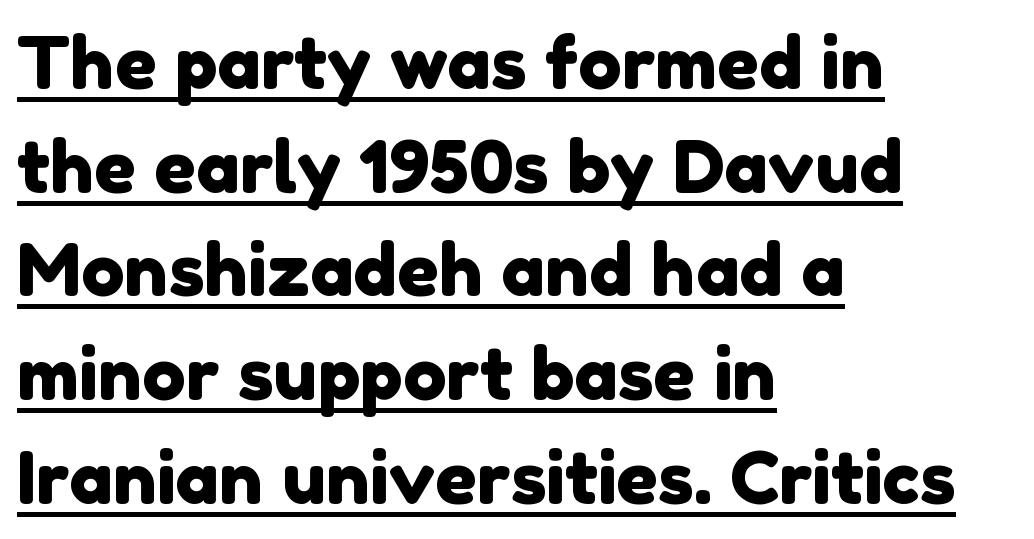
{"serif": "no", "width": "normal", "stroke_contrast": "low", "x_height": "medium", "monospaced": "no", "underline": "yes", "align": "left", "line_spacing": "normal", "line_spacing_ratio": 1.42, "letter_spacing": "normal", "letter_spacing_em": 0.0, "glyph_px": 73}
